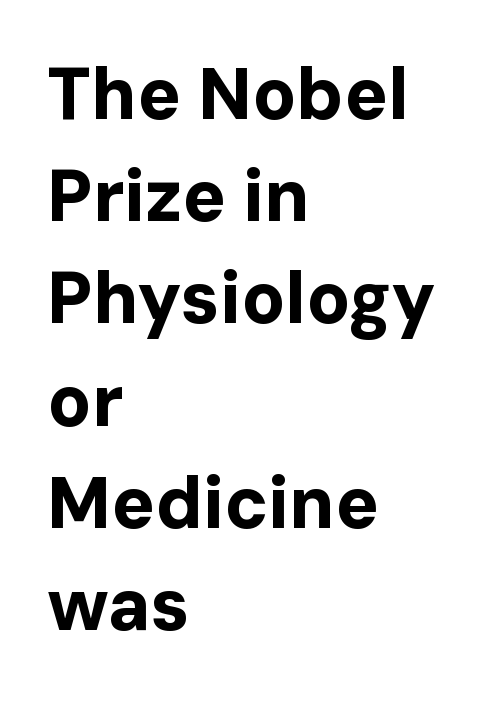
{"serif": "no", "italic": "no", "bold": "yes", "weight": "bold", "width": "normal", "stroke_contrast": "low", "x_height": "medium", "monospaced": "no", "underline": "no", "align": "left", "line_spacing": "normal", "line_spacing_ratio": 1.42, "letter_spacing": "normal", "letter_spacing_em": 0.0, "glyph_px": 72}
